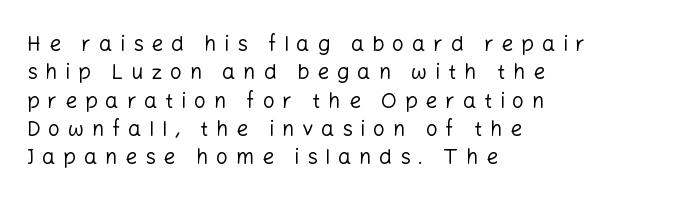
This rendering features lettering with no underline. This is roman type, the default non-slanted kind. The lines sit at an ordinary, default distance from one another. Substantial extra tracking has been applied to these lines. Weight: regular or lighter.
